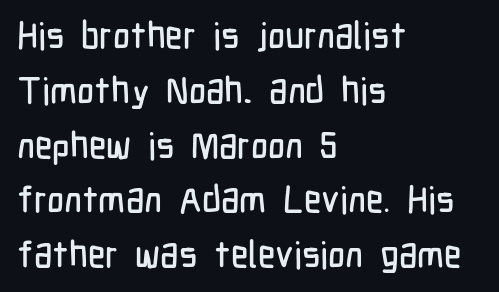
You can tell it's not italic because the verticals are truly vertical. Evenly set lines give the paragraph a standard silhouette. Look at the tracking — it's just the regular setting, nothing added. Character widths vary here, with narrow letters taking less room than wide ones. A classic flush-left, rag-right setting is used for this passage.
